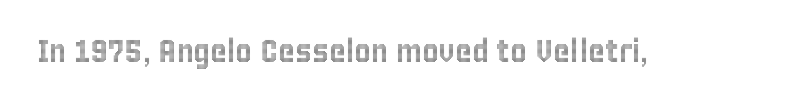
Q: Is the text italic (slanted)? A: No, it is upright.
Q: Is the text underlined? A: No.
Q: Is the spacing between letters normal or unusually wide? A: Normal.
Q: Width (condensed, normal, or wide)? A: Condensed.
Q: x-height? A: Large.
Q: Monospaced? A: No.
